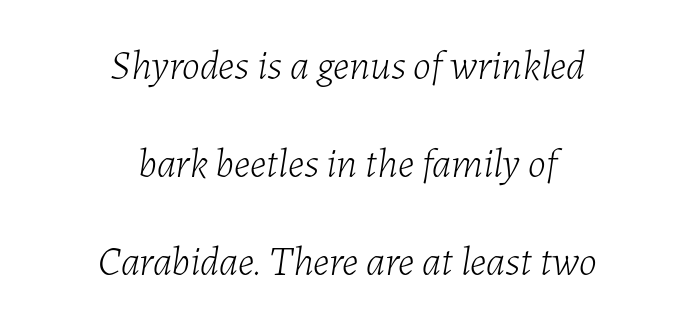
The gaps between neighbouring characters are ordinary and unremarkable. The passage shown is typed in a proportional face where columns would drift. The rendering applies a slant to the glyphs. Teacher's note: observe the equal gaps on both sides — that is centered alignment. This block would shrink considerably if given ordinary leading; it's expanded now. The passage shown is not underscored anywhere.
